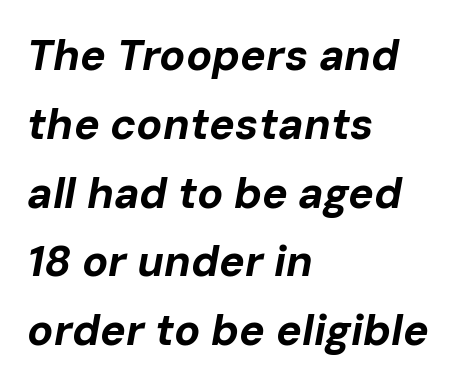
{"italic": "yes", "lean": "right", "slant_degrees": 10, "bold": "yes", "weight": "bold", "width": "normal", "stroke_contrast": "low", "x_height": "medium", "monospaced": "no", "underline": "no", "align": "left", "line_spacing": "normal", "line_spacing_ratio": 1.6, "letter_spacing": "normal", "letter_spacing_em": 0.0, "glyph_px": 43}
